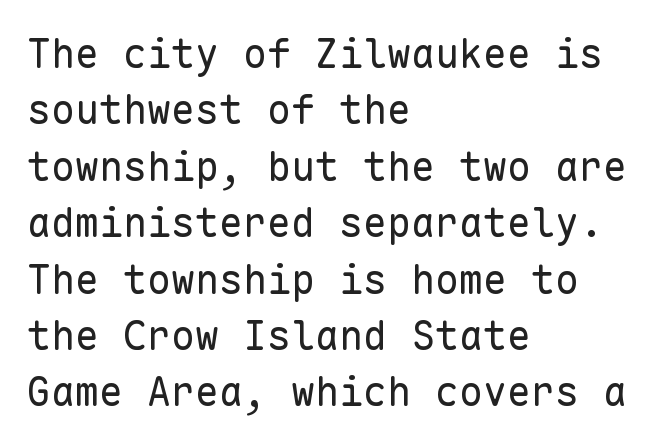
Q: Is the text bold? A: No.
Q: Is the text italic (slanted)? A: No, it is upright.
Q: Is the typeface a serif or a sans-serif typeface? A: Sans-serif.
Q: Is the text underlined? A: No.
Q: How is the paragraph aligned? A: Left-aligned.
Q: Is the spacing between letters normal or unusually wide? A: Normal.
Q: Is the spacing between lines tight, normal or loose? A: Normal.
Q: Width (condensed, normal, or wide)? A: Normal.
Q: Stroke contrast? A: Low.
Q: x-height? A: Medium.
Q: Monospaced? A: Yes.
